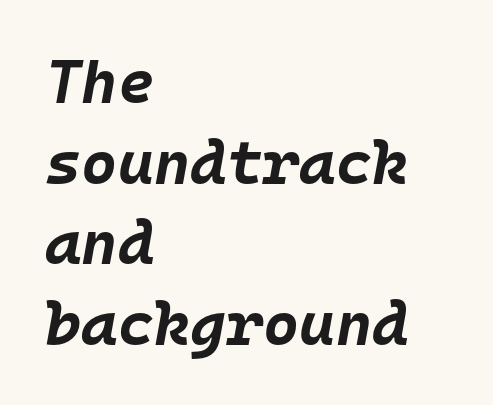
{"italic": "yes", "lean": "right", "slant_degrees": 10, "bold": "yes", "weight": "bold", "width": "normal", "stroke_contrast": "low", "x_height": "large", "monospaced": "yes", "underline": "no", "align": "left", "line_spacing": "normal", "line_spacing_ratio": 1.3, "letter_spacing": "normal", "letter_spacing_em": 0.0, "glyph_px": 62}
